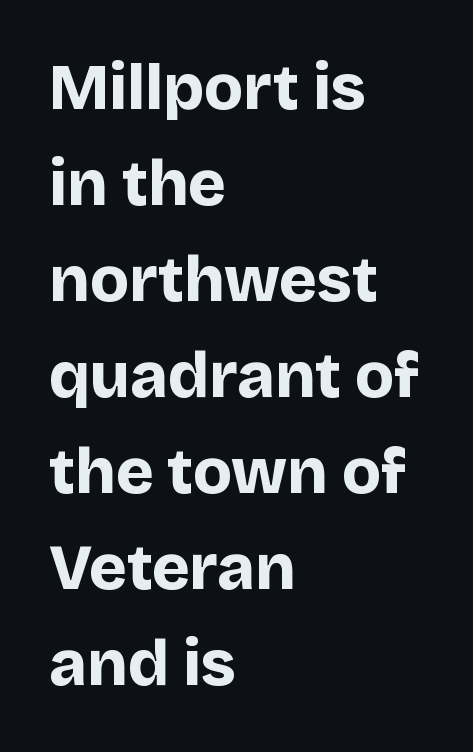
Q: Is the text bold? A: Yes.
Q: Is the text italic (slanted)? A: No, it is upright.
Q: Is the typeface a serif or a sans-serif typeface? A: Sans-serif.
Q: Is the text underlined? A: No.
Q: How is the paragraph aligned? A: Left-aligned.
Q: Is the spacing between letters normal or unusually wide? A: Normal.
Q: Is the spacing between lines tight, normal or loose? A: Normal.
Q: Width (condensed, normal, or wide)? A: Normal.
Q: Stroke contrast? A: Low.
Q: x-height? A: Large.
Q: Monospaced? A: No.
